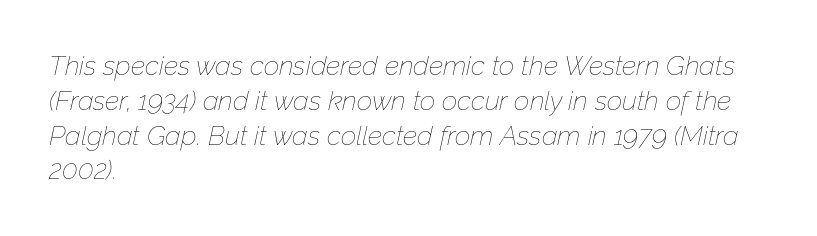
Q: Is the text bold? A: No.
Q: Is the text italic (slanted)? A: Yes, it leans right by about 12 degrees.
Q: Is the text underlined? A: No.
Q: How is the paragraph aligned? A: Left-aligned.
Q: Is the spacing between letters normal or unusually wide? A: Normal.
Q: Is the spacing between lines tight, normal or loose? A: Normal.
